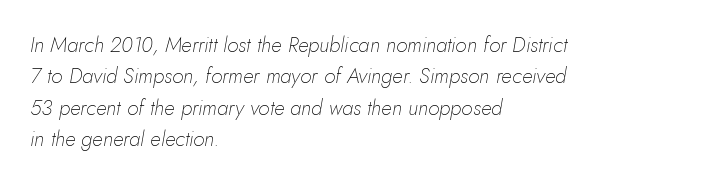
{"italic": "yes", "lean": "right", "slant_degrees": 10, "bold": "no", "underline": "no", "align": "left", "line_spacing": "normal", "line_spacing_ratio": 1.5, "letter_spacing": "normal", "letter_spacing_em": 0.0, "glyph_px": 21}
